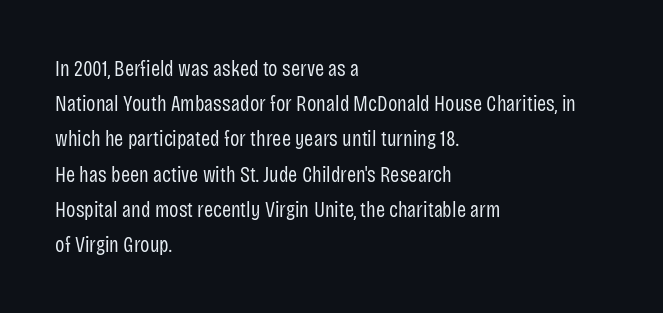
{"italic": "no", "bold": "no", "underline": "no", "align": "left", "line_spacing": "normal", "line_spacing_ratio": 1.6, "letter_spacing": "normal", "letter_spacing_em": 0.0, "glyph_px": 22}
